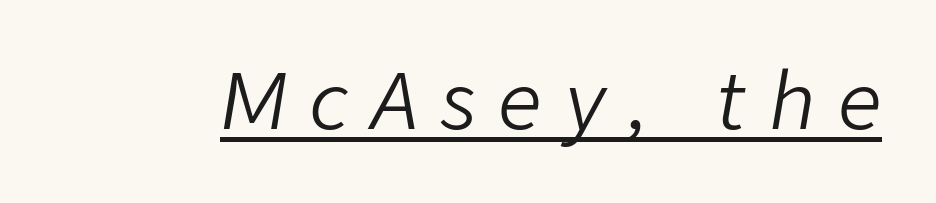
{"italic": "yes", "lean": "right", "slant_degrees": 9, "bold": "no", "weight": "light", "width": "normal", "stroke_contrast": "low", "x_height": "medium", "monospaced": "no", "underline": "yes", "letter_spacing": "wide", "letter_spacing_em": 0.29, "glyph_px": 77}
